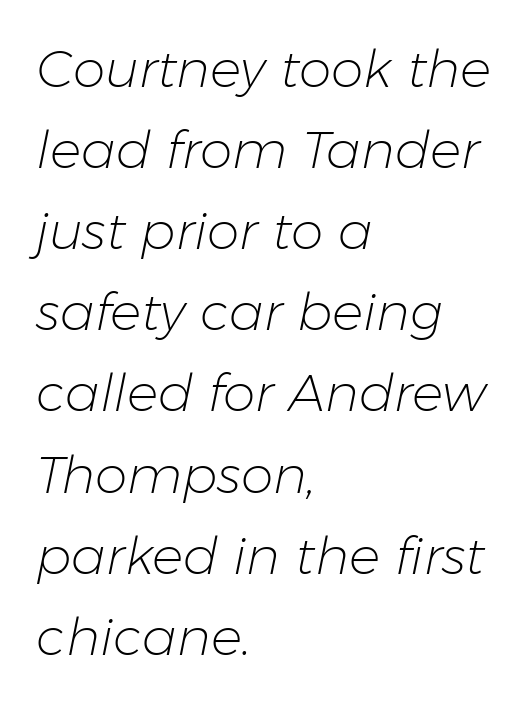
{"italic": "yes", "lean": "right", "slant_degrees": 11, "bold": "no", "weight": "light", "width": "normal", "stroke_contrast": "low", "x_height": "medium", "monospaced": "no", "underline": "no", "align": "left", "line_spacing": "normal", "line_spacing_ratio": 1.56, "letter_spacing": "normal", "letter_spacing_em": 0.0, "glyph_px": 52}
